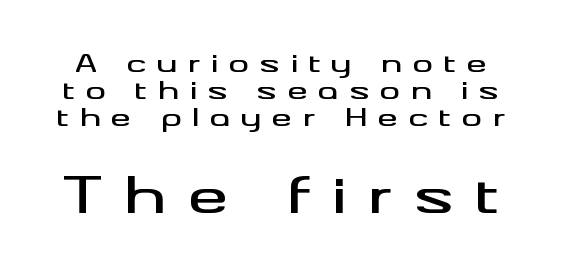
The image shows 50 px wide sans-serif type, upright; set tight line spacing (1.09x), unusually wide letter spacing (+0.43 em), not underlined; the second (bottom) block is 2.0x larger; medium stroke contrast and a small x-height.
